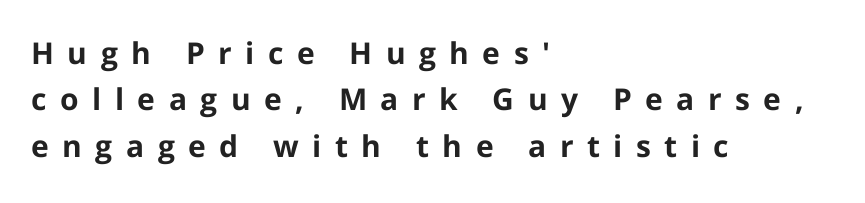
Note the varied advance widths — an 'i' is clearly narrower than an 'm'. The ragged edge is on the right, which tells us the setting is flush left. The baseline area is clear. These lines were composed using upright roman letters. Vertically, the passage feels balanced, rows spaced as you'd expect. How heavy is the stroke? Heavy — this is a bold.
